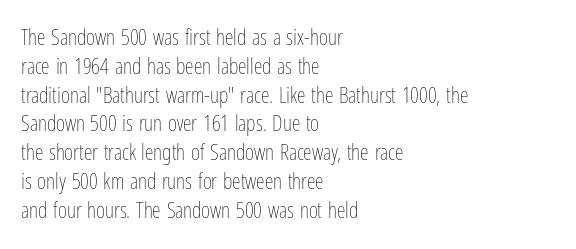
The image shows 22 px text type, upright; set left-aligned, normal line spacing (1.31x), normal letter spacing, not underlined.
